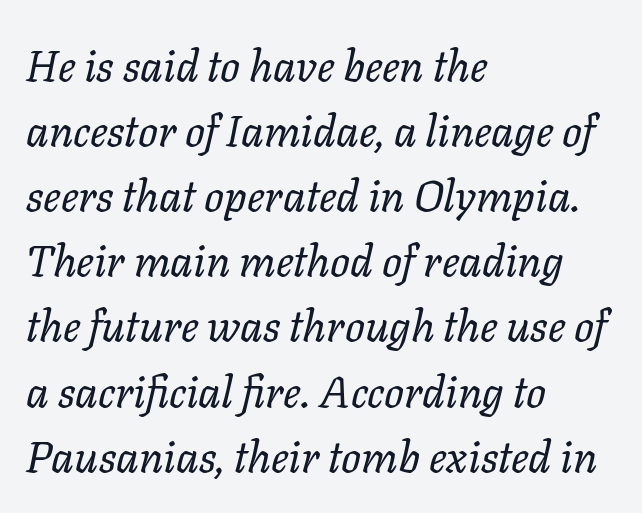
Q: Is the text bold? A: No.
Q: Is the text italic (slanted)? A: Yes, it leans right by about 11 degrees.
Q: Is the text underlined? A: No.
Q: How is the paragraph aligned? A: Left-aligned.
Q: Is the spacing between letters normal or unusually wide? A: Normal.
Q: Is the spacing between lines tight, normal or loose? A: Normal.
Q: Width (condensed, normal, or wide)? A: Normal.
Q: Stroke contrast? A: Low.
Q: x-height? A: Medium.
Q: Monospaced? A: No.
